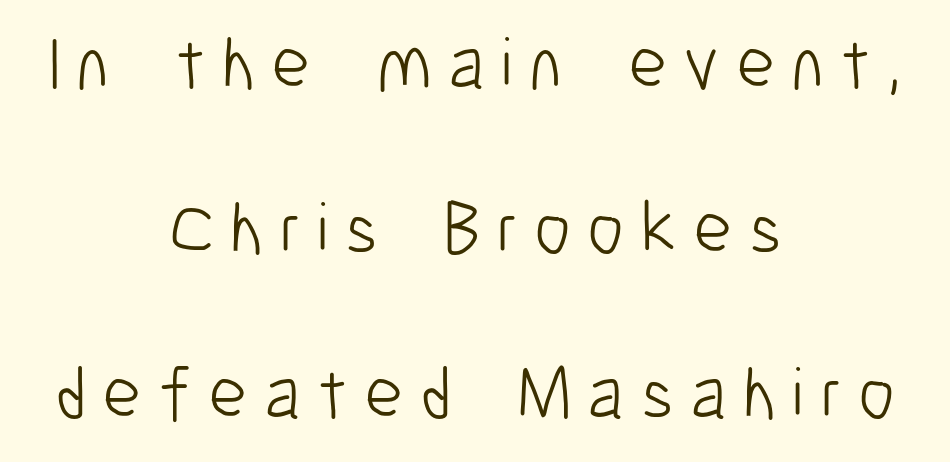
A great deal of white space separates one row of letters from the next. Spacing verdict: proportional, widths tailored to each character. Is the letter spacing exaggerated? Yes — the characters are pushed far apart. Weight: not bold — regular or lighter. Each line is balanced around a shared central axis.
